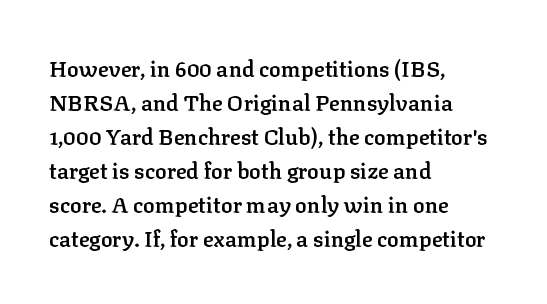
Students, note that the glyphs here touch the page at normal intervals. The line-height multiplier appears to be the usual default. Horizontal alignment here is leftward, the default for most running prose. Descenders are the only things crossing below the line. A bit beefed up — I'd call it semibold rather than bold. You can tell it's not italic because the verticals are truly vertical.
